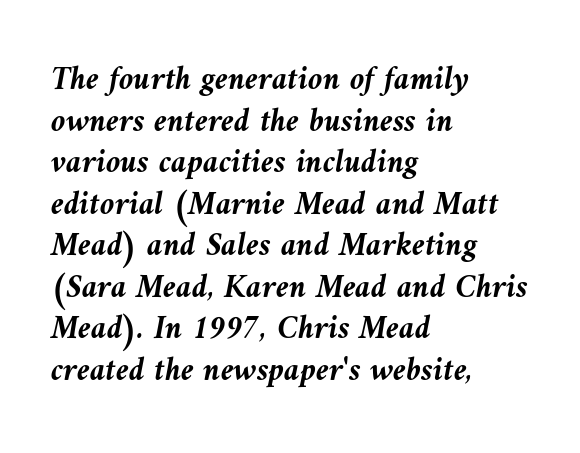
The image shows 33 px semibold type, italic (leaning left); set left-aligned, normal line spacing (1.26x), normal letter spacing, not underlined; medium stroke contrast and a medium x-height.
